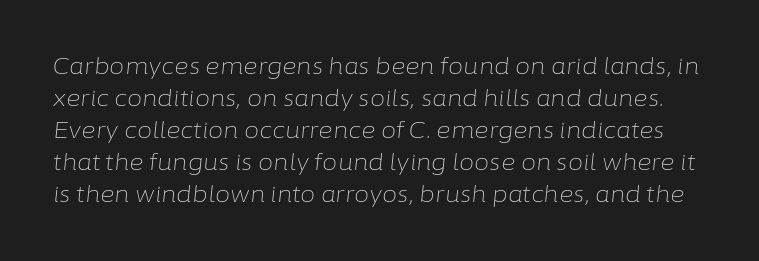
Q: Is the text bold? A: No.
Q: Is the text italic (slanted)? A: Yes, it leans right by about 6 degrees.
Q: Is the text underlined? A: No.
Q: Is the spacing between letters normal or unusually wide? A: Normal.
Q: Is the spacing between lines tight, normal or loose? A: Normal.
